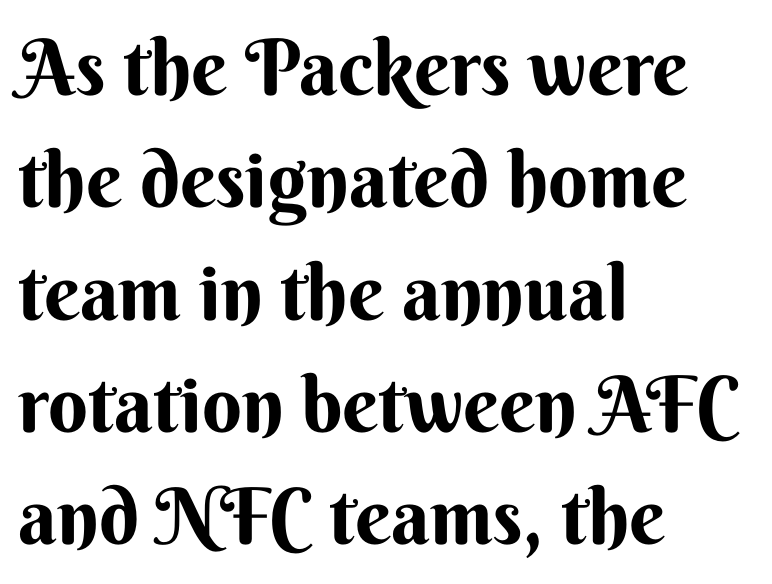
Q: Is the text bold? A: Yes.
Q: Is the text italic (slanted)? A: No, it is upright.
Q: Is the typeface a serif or a sans-serif typeface? A: Sans-serif.
Q: Is the text underlined? A: No.
Q: How is the paragraph aligned? A: Left-aligned.
Q: Is the spacing between letters normal or unusually wide? A: Normal.
Q: Is the spacing between lines tight, normal or loose? A: Normal.
Q: Width (condensed, normal, or wide)? A: Normal.
Q: Stroke contrast? A: Medium.
Q: x-height? A: Small.
Q: Monospaced? A: No.
